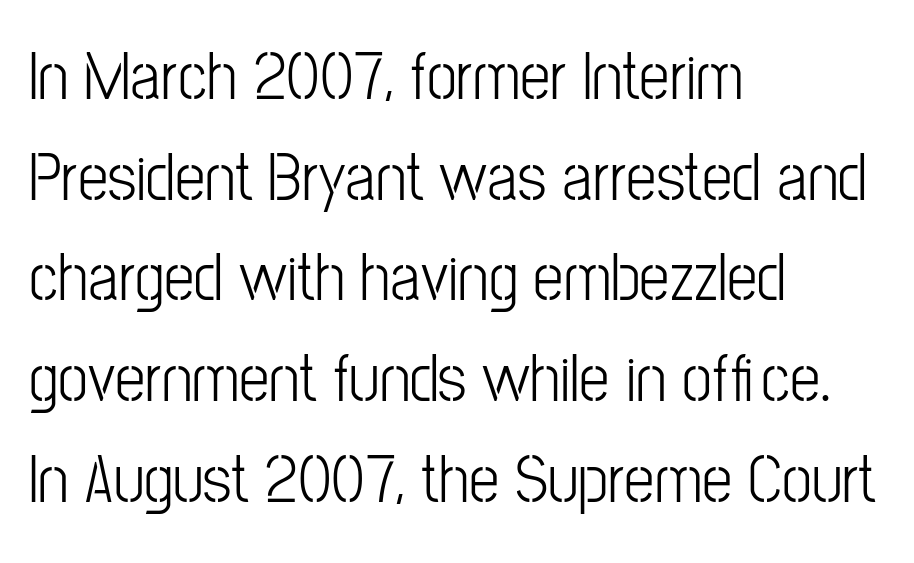
The image shows 68 px light, condensed sans-serif type, upright; set left-aligned, normal line spacing (1.48x), normal letter spacing, not underlined; low stroke contrast and a medium x-height.
